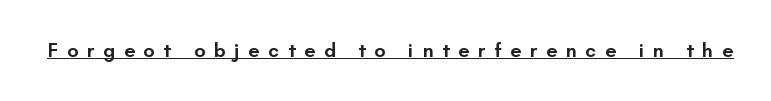
A semibold gives these letters moderate extra thickness, short of bold. The letters are spread apart with noticeably loose tracking. Underline: present. The lettering stays uniformly vertical, giving the passage a roman look.
